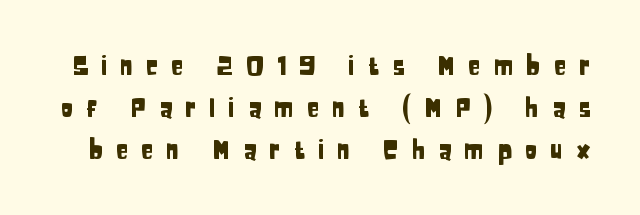
The image shows 26 px text type, upright; set normal line spacing (1.61x), unusually wide letter spacing (+0.48 em), not underlined.
